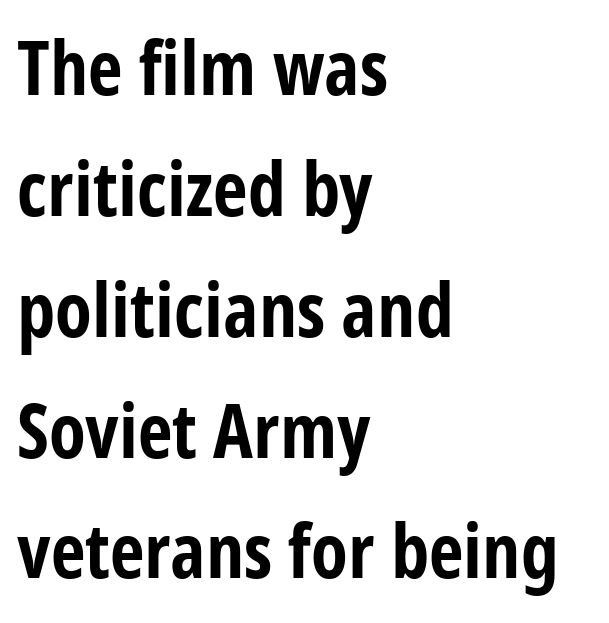
Q: Is the text bold? A: Yes.
Q: Is the text italic (slanted)? A: No, it is upright.
Q: Is the typeface a serif or a sans-serif typeface? A: Sans-serif.
Q: Is the text underlined? A: No.
Q: How is the paragraph aligned? A: Left-aligned.
Q: Is the spacing between letters normal or unusually wide? A: Normal.
Q: Is the spacing between lines tight, normal or loose? A: Normal.
Q: Width (condensed, normal, or wide)? A: Condensed.
Q: Stroke contrast? A: Low.
Q: x-height? A: Medium.
Q: Monospaced? A: No.
